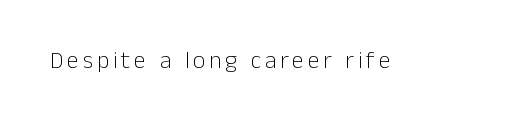
Only glyphs here, with clear space below each row. Posture: upright roman. The font is comparable to plain body text, perhaps lighter.
